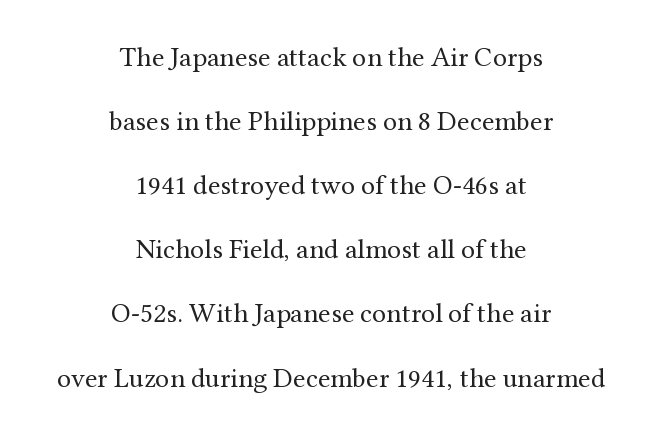
Q: Is the text bold? A: No.
Q: Is the text italic (slanted)? A: No, it is upright.
Q: Is the typeface a serif or a sans-serif typeface? A: Serif.
Q: Is the text underlined? A: No.
Q: How is the paragraph aligned? A: Centered.
Q: Is the spacing between letters normal or unusually wide? A: Normal.
Q: Is the spacing between lines tight, normal or loose? A: Loose.
Q: Width (condensed, normal, or wide)? A: Normal.
Q: Stroke contrast? A: Medium.
Q: x-height? A: Medium.
Q: Monospaced? A: No.
